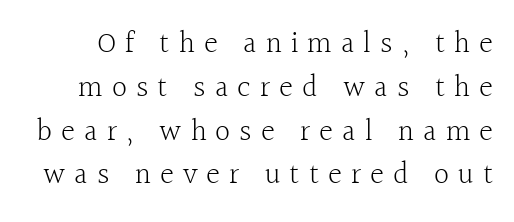
The image shows 30 px light serif type, upright; set normal line spacing (1.46x), unusually wide letter spacing (+0.3 em), not underlined; a medium x-height.
